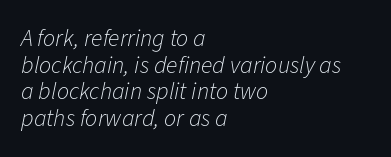
{"italic": "yes", "lean": "right", "slant_degrees": 11, "bold": "no", "underline": "no", "align": "left", "line_spacing": "tight", "line_spacing_ratio": 1.11, "letter_spacing": "normal", "letter_spacing_em": 0.0, "glyph_px": 24}
